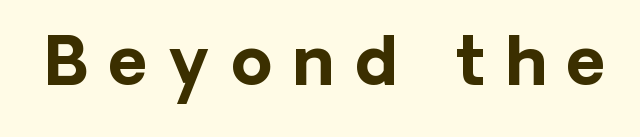
Q: Is the text bold? A: Yes.
Q: Is the text italic (slanted)? A: No, it is upright.
Q: Is the typeface a serif or a sans-serif typeface? A: Sans-serif.
Q: Is the text underlined? A: No.
Q: Is the spacing between letters normal or unusually wide? A: Unusually wide.
Q: Width (condensed, normal, or wide)? A: Normal.
Q: Stroke contrast? A: Low.
Q: x-height? A: Medium.
Q: Monospaced? A: No.
